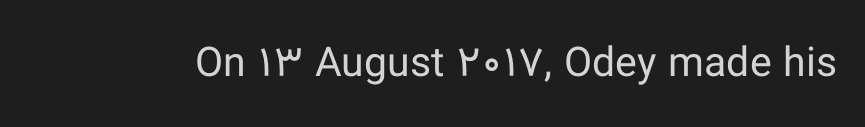
{"serif": "no", "italic": "no", "bold": "no", "weight": "regular", "width": "normal", "stroke_contrast": "low", "x_height": "medium", "monospaced": "no", "underline": "no", "letter_spacing": "normal", "letter_spacing_em": 0.0, "glyph_px": 41}
